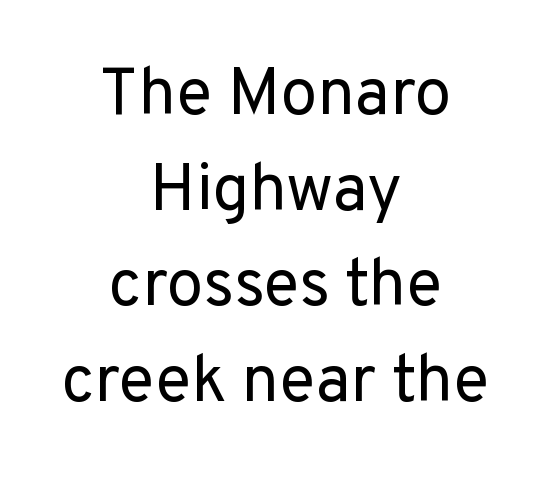
Q: Is the text bold? A: No.
Q: Is the text italic (slanted)? A: No, it is upright.
Q: Is the typeface a serif or a sans-serif typeface? A: Sans-serif.
Q: Is the text underlined? A: No.
Q: How is the paragraph aligned? A: Centered.
Q: Is the spacing between letters normal or unusually wide? A: Normal.
Q: Is the spacing between lines tight, normal or loose? A: Normal.
Q: Width (condensed, normal, or wide)? A: Normal.
Q: Stroke contrast? A: Low.
Q: x-height? A: Medium.
Q: Monospaced? A: No.
